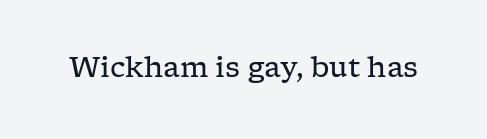
Underlining? Definitely not there. Words appear dense and cohesive because spacing is normal. Letters have the restrained weight of plain body copy at most. Looks like regular typesetting: each glyph gets only the width it needs. Every character sits straight up, as roman type does. Classification — serif.
